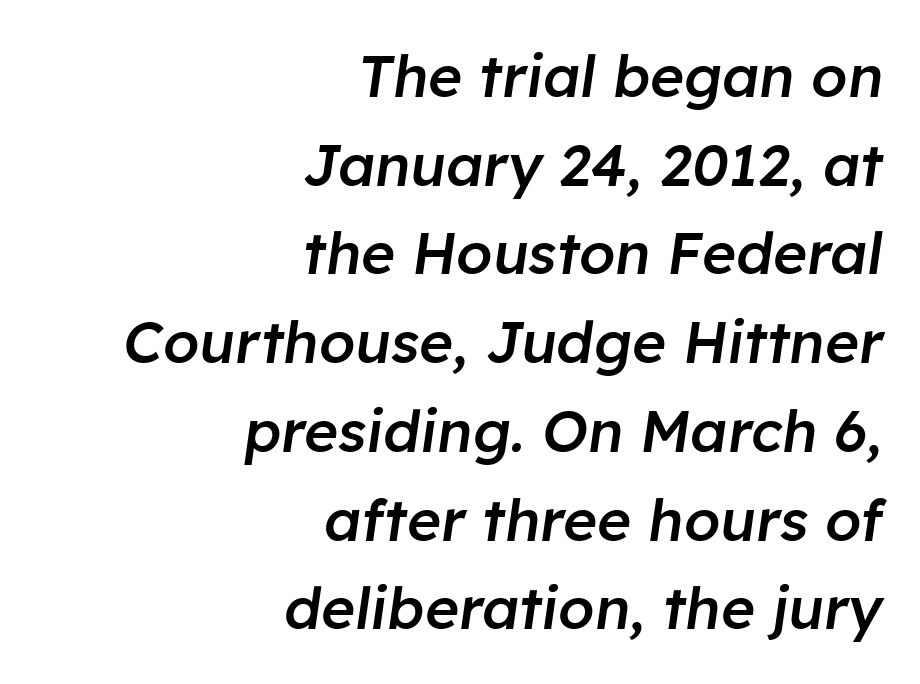
The image shows 58 px semibold type, italic (leaning right); set right-aligned, normal line spacing (1.53x), normal letter spacing, not underlined; low stroke contrast and a medium x-height.
